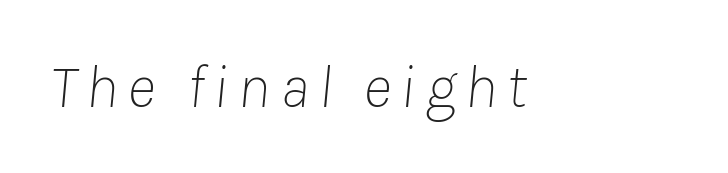
The image shows 62 px thin type, italic (leaning right); set not underlined; low stroke contrast and a medium x-height.
